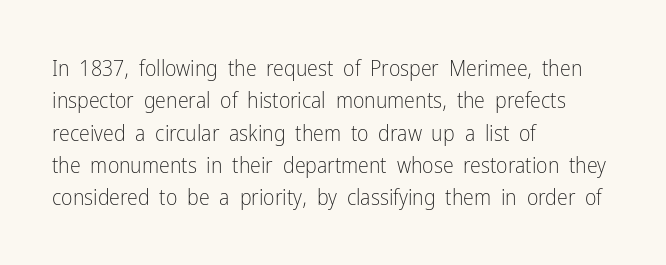
The image shows 22 px text type, upright; set left-aligned, normal line spacing (1.47x), normal letter spacing, not underlined.
